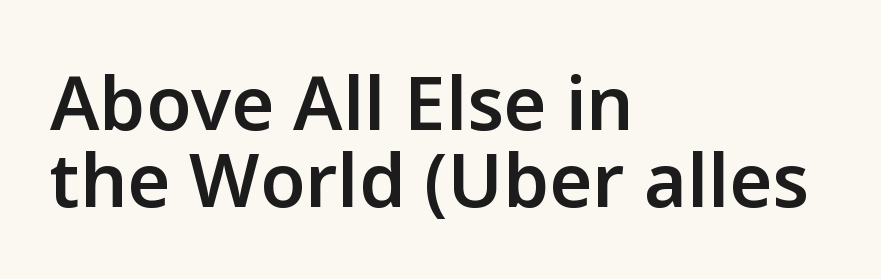
Italic? Not at all — the glyphs are vertical. Every letter is mildly thick-stroked: semibold rather than bold. Character widths vary here, with narrow letters taking less room than wide ones. The line-height multiplier appears low, near solid setting. Each word holds together tightly as a unit, with standard inter-letter gaps. All the whitespace from short lines collects on the right.
